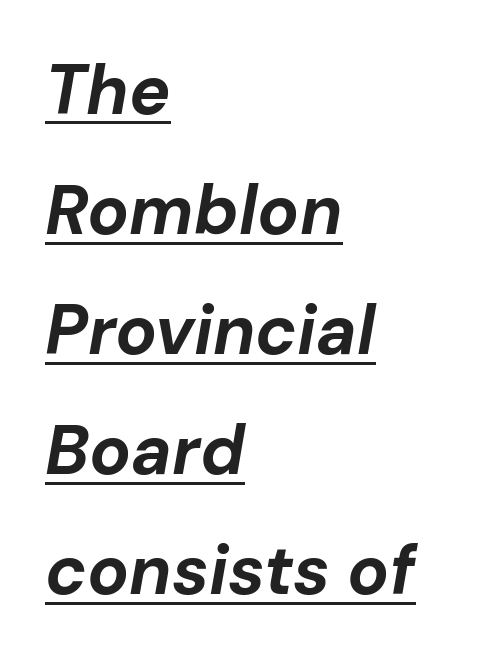
{"italic": "yes", "lean": "right", "slant_degrees": 10, "bold": "yes", "weight": "bold", "width": "normal", "stroke_contrast": "low", "x_height": "medium", "monospaced": "no", "underline": "yes", "align": "left", "line_spacing_ratio": 1.74, "letter_spacing": "normal", "letter_spacing_em": 0.0, "glyph_px": 69}
